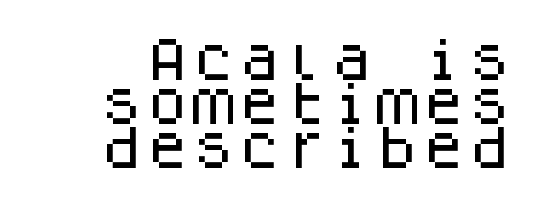
Q: Is the text italic (slanted)? A: No, it is upright.
Q: Is the typeface a serif or a sans-serif typeface? A: Sans-serif.
Q: Is the text underlined? A: No.
Q: Is the spacing between letters normal or unusually wide? A: Normal.
Q: Is the spacing between lines tight, normal or loose? A: Tight.
Q: Width (condensed, normal, or wide)? A: Normal.
Q: Stroke contrast? A: Low.
Q: x-height? A: Large.
Q: Monospaced? A: Yes.
